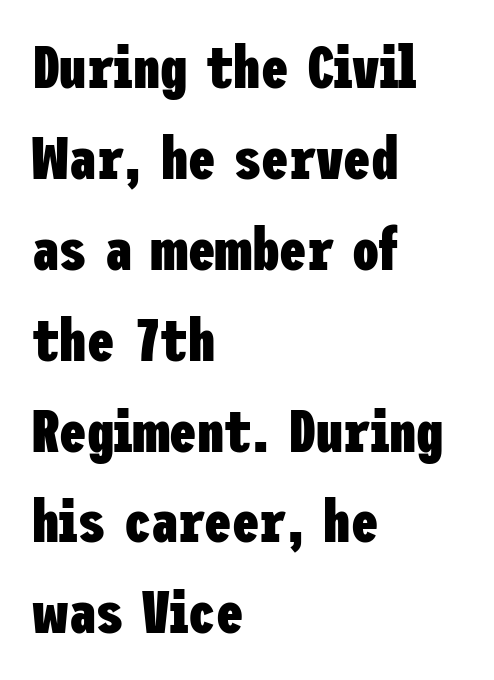
Q: Is the text bold? A: Yes.
Q: Is the text italic (slanted)? A: No, it is upright.
Q: Is the typeface a serif or a sans-serif typeface? A: Sans-serif.
Q: Is the text underlined? A: No.
Q: How is the paragraph aligned? A: Left-aligned.
Q: Is the spacing between letters normal or unusually wide? A: Normal.
Q: Is the spacing between lines tight, normal or loose? A: Normal.
Q: Width (condensed, normal, or wide)? A: Condensed.
Q: Stroke contrast? A: Low.
Q: x-height? A: Medium.
